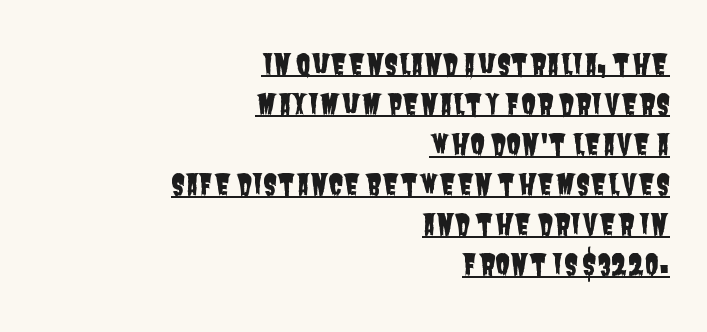
The image shows 28 px condensed sans-serif type; set right-aligned, normal line spacing (1.43x), normal letter spacing, underlined; low stroke contrast and a large x-height.
